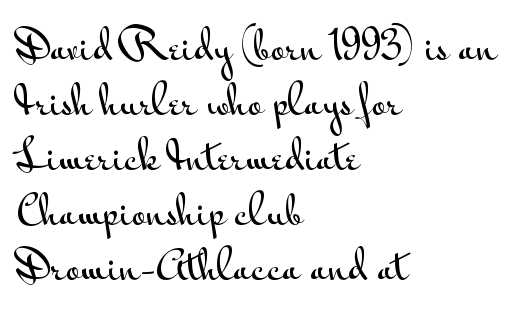
{"serif": "no", "width": "wide", "stroke_contrast": "medium", "x_height": "small", "monospaced": "no", "underline": "no", "align": "left", "line_spacing": "normal", "line_spacing_ratio": 1.41, "letter_spacing": "normal", "letter_spacing_em": 0.0, "glyph_px": 39}
